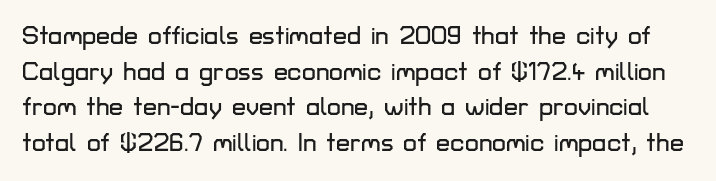
Q: Is the text italic (slanted)? A: No, it is upright.
Q: Is the text underlined? A: No.
Q: Is the spacing between letters normal or unusually wide? A: Normal.
Q: Is the spacing between lines tight, normal or loose? A: Normal.
